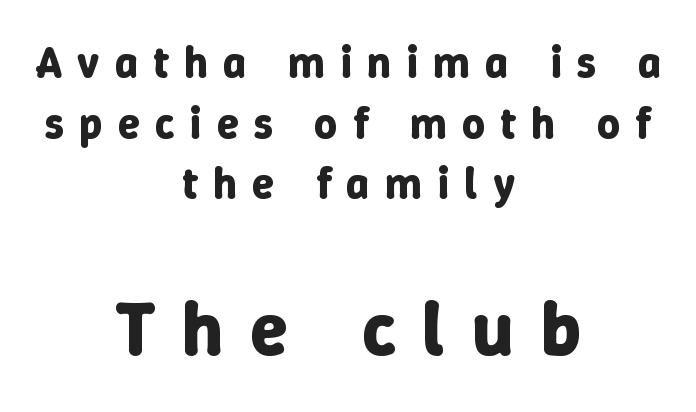
Inter-character spacing is expanded well beyond the font's built-in metrics. Each row of text sits above clean, open space. A typesetter would mark this as roman, not italic. Short and long lines alike share a common midpoint.
